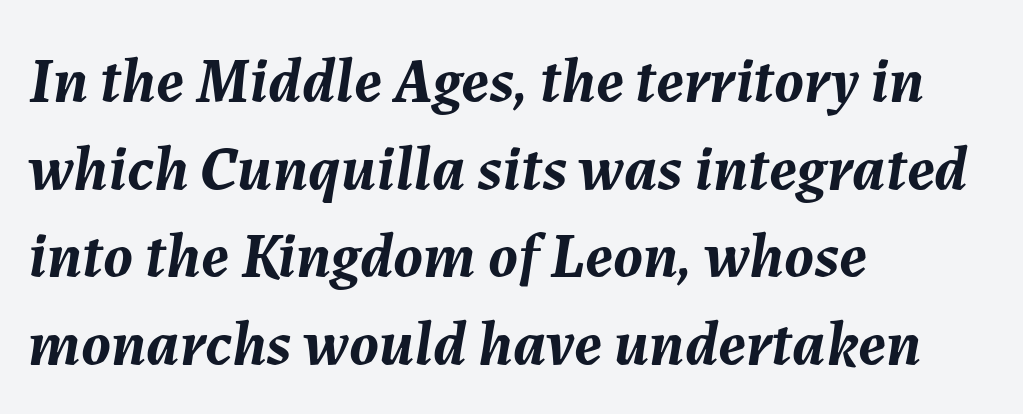
Q: Is the text bold? A: Yes.
Q: Is the text italic (slanted)? A: Yes, it leans right by about 7 degrees.
Q: Is the text underlined? A: No.
Q: How is the paragraph aligned? A: Left-aligned.
Q: Is the spacing between letters normal or unusually wide? A: Normal.
Q: Is the spacing between lines tight, normal or loose? A: Normal.
Q: Width (condensed, normal, or wide)? A: Normal.
Q: Stroke contrast? A: Medium.
Q: x-height? A: Medium.
Q: Monospaced? A: No.
